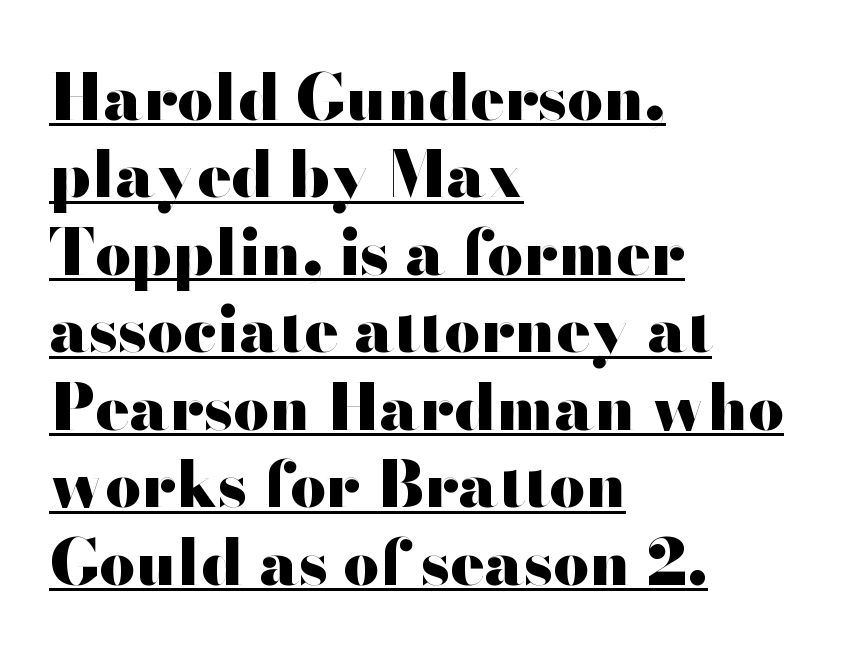
Q: Is the text bold? A: Yes.
Q: Is the text italic (slanted)? A: No, it is upright.
Q: Is the typeface a serif or a sans-serif typeface? A: Sans-serif.
Q: Is the text underlined? A: Yes.
Q: How is the paragraph aligned? A: Left-aligned.
Q: Is the spacing between letters normal or unusually wide? A: Normal.
Q: Width (condensed, normal, or wide)? A: Wide.
Q: Stroke contrast? A: High.
Q: x-height? A: Small.
Q: Monospaced? A: No.
